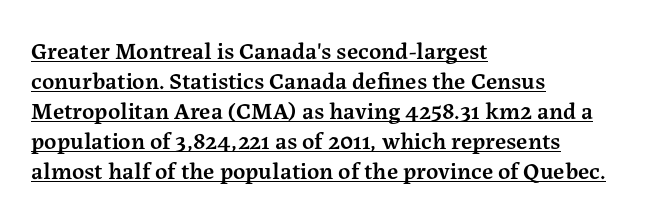
The image shows 24 px text type, upright; set left-aligned, normal line spacing (1.25x), normal letter spacing, underlined.
